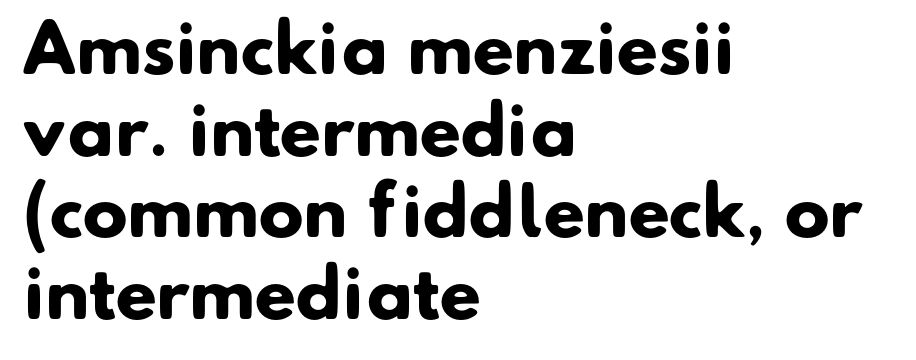
Q: Is the text bold? A: Yes.
Q: Is the typeface a serif or a sans-serif typeface? A: Sans-serif.
Q: Is the text underlined? A: No.
Q: How is the paragraph aligned? A: Left-aligned.
Q: Is the spacing between letters normal or unusually wide? A: Normal.
Q: Width (condensed, normal, or wide)? A: Normal.
Q: Stroke contrast? A: Low.
Q: x-height? A: Small.
Q: Monospaced? A: No.
